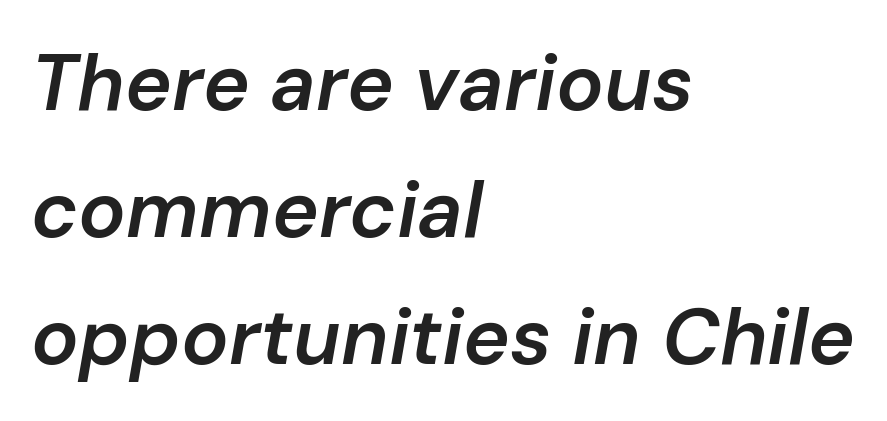
The image shows 79 px semibold type, italic (leaning right); set left-aligned, normal line spacing (1.61x), normal letter spacing, not underlined; low stroke contrast and a medium x-height.
